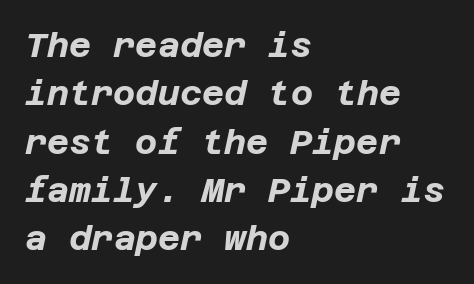
{"italic": "yes", "lean": "right", "slant_degrees": 12, "bold": "yes", "weight": "bold", "width": "normal", "stroke_contrast": "low", "x_height": "large", "underline": "no", "align": "left", "line_spacing": "normal", "line_spacing_ratio": 1.42, "letter_spacing": "normal", "letter_spacing_em": 0.0, "glyph_px": 34}
